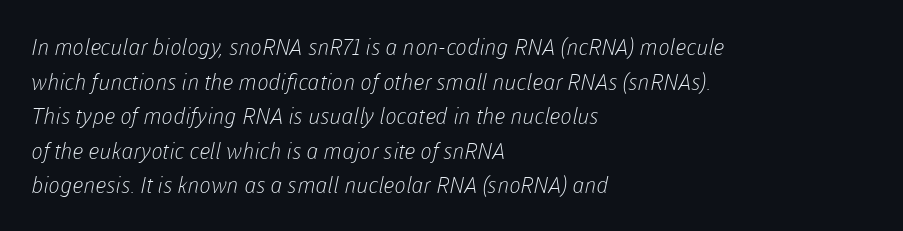
The image shows 22 px text type; set left-aligned, normal line spacing (1.57x), normal letter spacing, not underlined.
